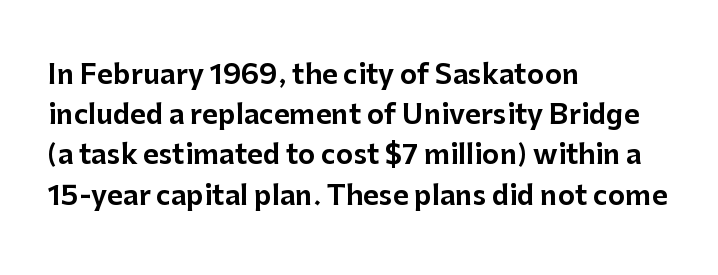
Q: Is the text italic (slanted)? A: No, it is upright.
Q: Is the text underlined? A: No.
Q: How is the paragraph aligned? A: Left-aligned.
Q: Is the spacing between letters normal or unusually wide? A: Normal.
Q: Is the spacing between lines tight, normal or loose? A: Normal.
